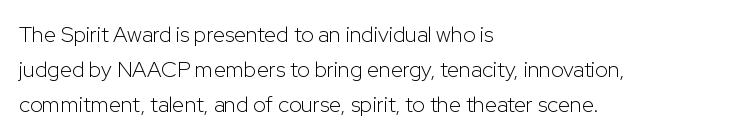
Q: Is the text bold? A: No.
Q: Is the text italic (slanted)? A: No, it is upright.
Q: Is the text underlined? A: No.
Q: How is the paragraph aligned? A: Left-aligned.
Q: Is the spacing between letters normal or unusually wide? A: Normal.
Q: Is the spacing between lines tight, normal or loose? A: Normal.
